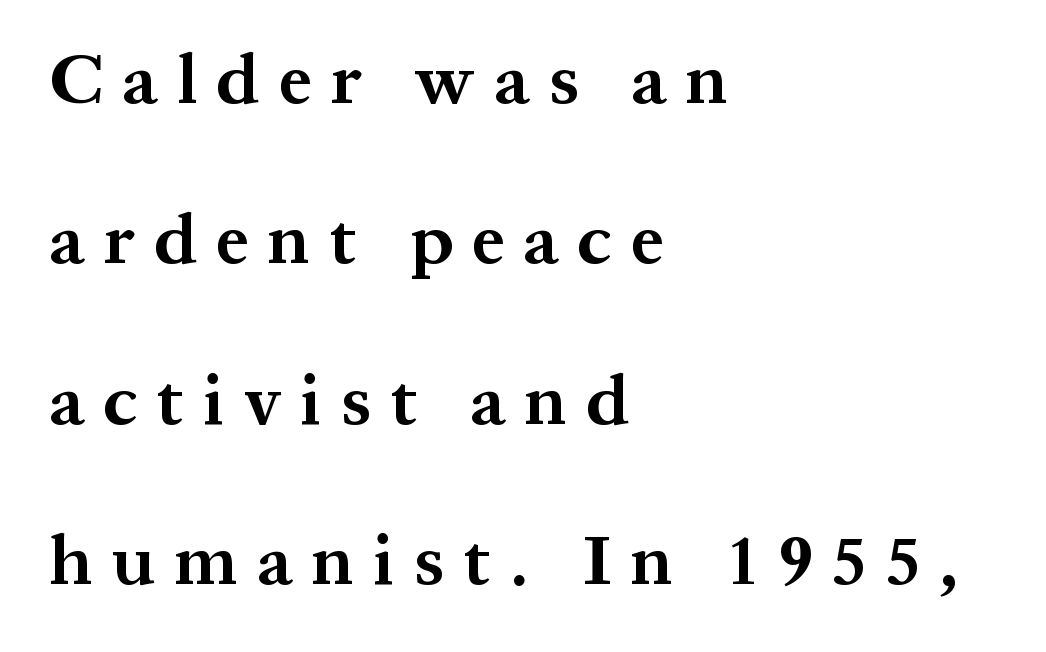
Letterform terminals end in serifs throughout the passage. The letters advance in unequal steps, a hallmark of proportional type. This sample trades compactness for vertical openness between lines. The type sits square on the baseline with zero lean.
